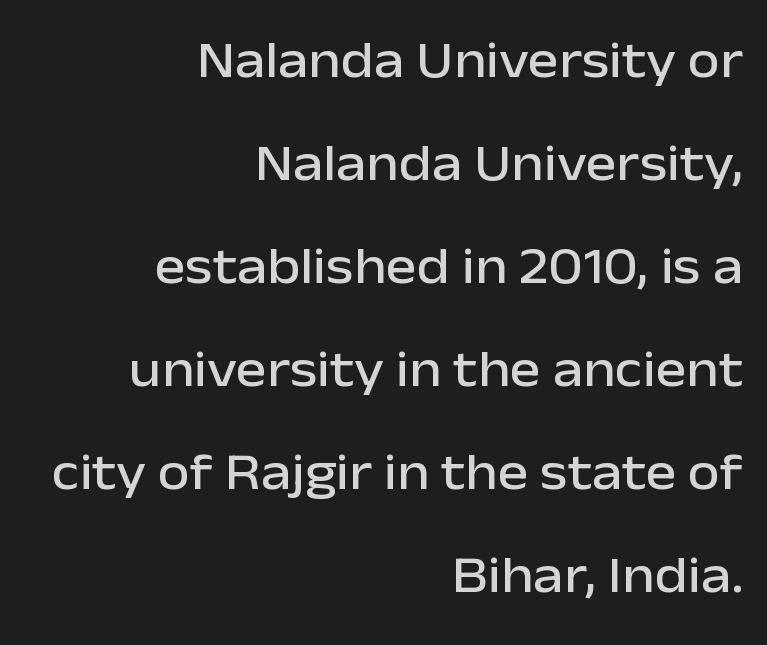
{"serif": "no", "italic": "no", "width": "normal", "stroke_contrast": "low", "x_height": "medium", "monospaced": "no", "underline": "no", "align": "right", "line_spacing": "loose", "line_spacing_ratio": 1.98, "letter_spacing": "normal", "letter_spacing_em": 0.0, "glyph_px": 52}
